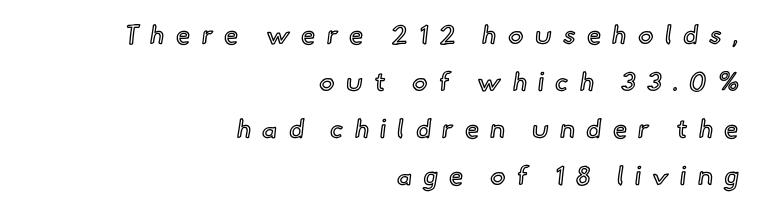
{"underline": "no", "align": "right", "line_spacing_ratio": 1.81, "letter_spacing": "wide", "letter_spacing_em": 0.43, "glyph_px": 26}
